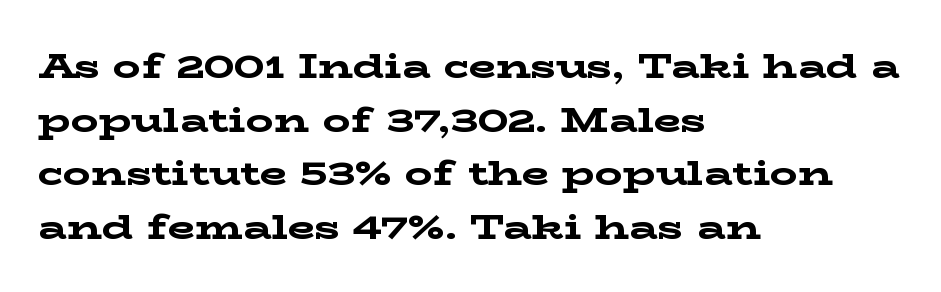
{"serif": "yes", "italic": "no", "bold": "yes", "weight": "bold", "width": "wide", "stroke_contrast": "low", "x_height": "medium", "monospaced": "no", "underline": "no", "align": "left", "line_spacing": "normal", "line_spacing_ratio": 1.53, "letter_spacing": "normal", "letter_spacing_em": 0.0, "glyph_px": 35}
